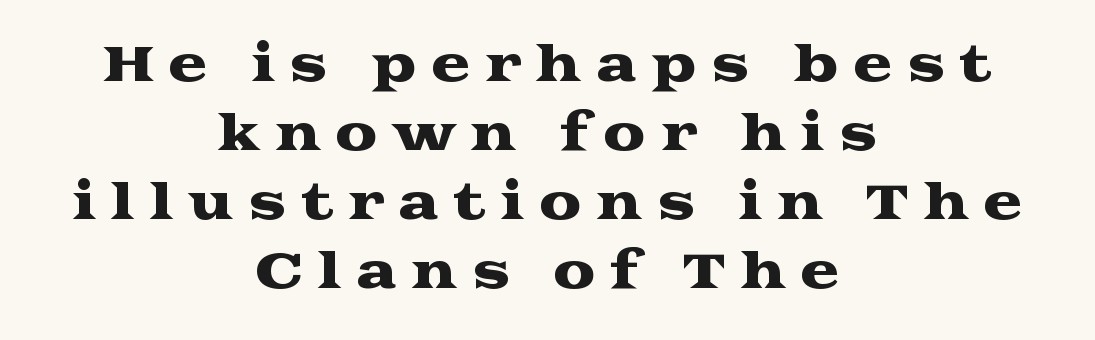
Which margin do the lines hug? Neither — every line sits in the middle. Rows of type keep a routine distance in the vertical direction. The face used here is proportionally spaced, like ordinary book or web type. Observe the serifs anchoring each vertical stroke in this sample.
